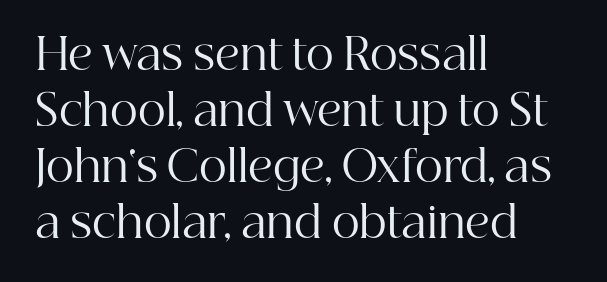
The image shows 43 px regular-weight serif type, upright; set left-aligned, normal line spacing (1.3x), normal letter spacing, not underlined; high stroke contrast and a medium x-height.
